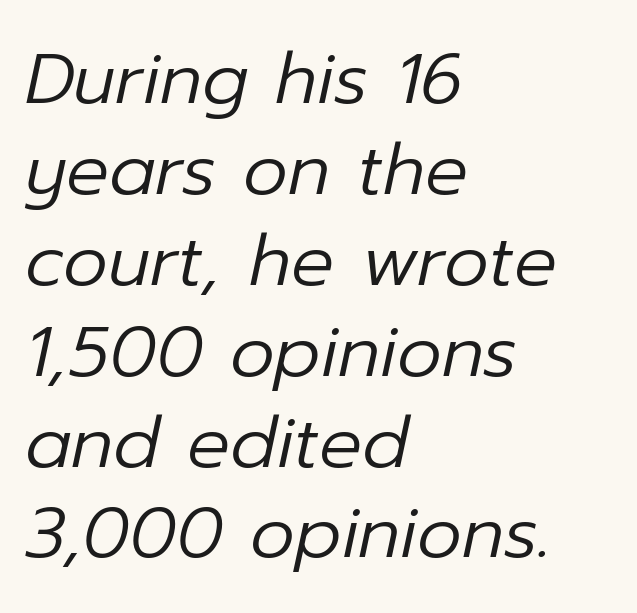
Q: Is the text bold? A: No.
Q: Is the text italic (slanted)? A: Yes, it leans right by about 12 degrees.
Q: Is the text underlined? A: No.
Q: How is the paragraph aligned? A: Left-aligned.
Q: Is the spacing between letters normal or unusually wide? A: Normal.
Q: Is the spacing between lines tight, normal or loose? A: Normal.
Q: Width (condensed, normal, or wide)? A: Normal.
Q: Stroke contrast? A: Low.
Q: x-height? A: Medium.
Q: Monospaced? A: No.
